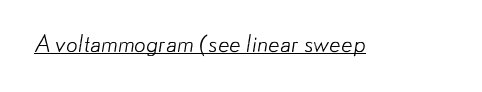
Compared with a typical body face, this is equally light or lighter still. The passage shown has conventional tracking throughout. The string is rendered with underlining switched on.
